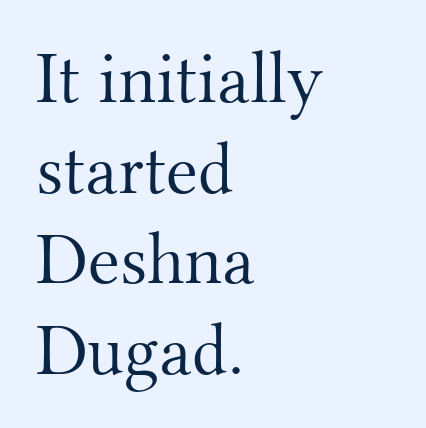
{"serif": "yes", "italic": "no", "bold": "no", "weight": "light", "width": "normal", "stroke_contrast": "medium", "x_height": "small", "monospaced": "no", "underline": "no", "align": "left", "line_spacing_ratio": 1.24, "letter_spacing": "normal", "letter_spacing_em": 0.0, "glyph_px": 73}
